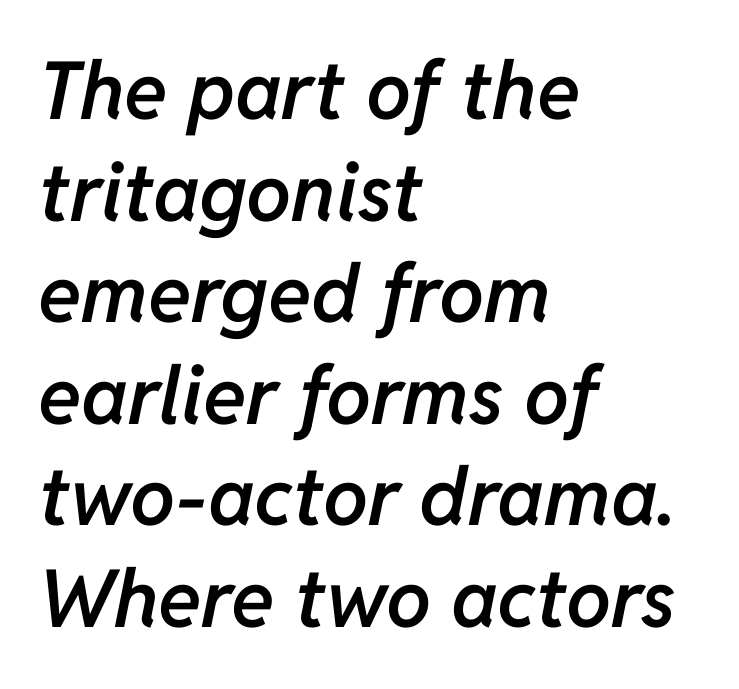
Q: Is the text bold? A: Semi-bold.
Q: Is the text italic (slanted)? A: Yes, it leans right by about 11 degrees.
Q: Is the text underlined? A: No.
Q: How is the paragraph aligned? A: Left-aligned.
Q: Is the spacing between letters normal or unusually wide? A: Normal.
Q: Is the spacing between lines tight, normal or loose? A: Normal.
Q: Width (condensed, normal, or wide)? A: Normal.
Q: Stroke contrast? A: Low.
Q: x-height? A: Medium.
Q: Monospaced? A: No.
